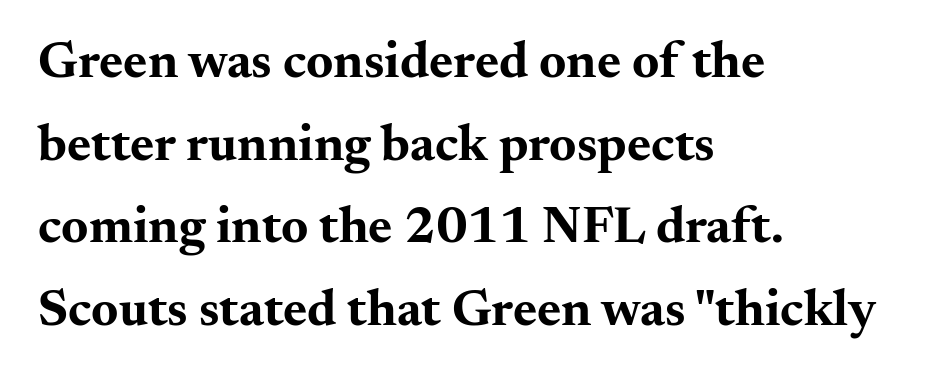
{"serif": "yes", "italic": "no", "bold": "yes", "weight": "bold", "width": "wide", "stroke_contrast": "medium", "x_height": "small", "monospaced": "no", "underline": "no", "align": "left", "line_spacing": "normal", "line_spacing_ratio": 1.59, "letter_spacing": "normal", "letter_spacing_em": 0.0, "glyph_px": 52}
